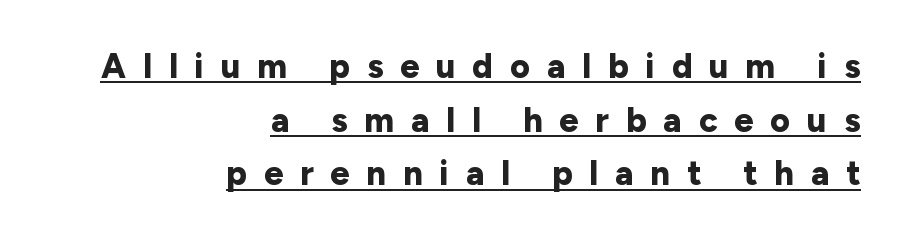
Short note: letters widely spaced. The face used here is proportionally spaced, like ordinary book or web type. Caption: lettering with a line underneath. Leftover space on each line is placed entirely before the opening word.
